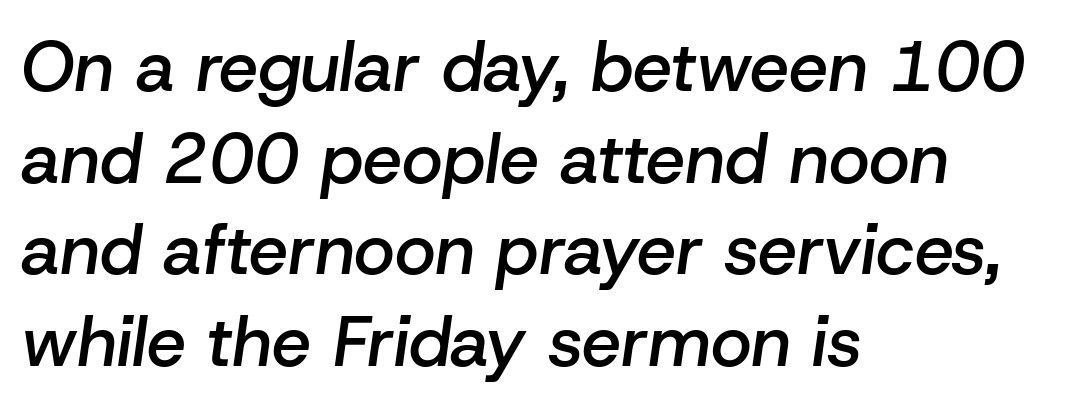
Q: Is the text bold? A: Semi-bold.
Q: Is the text italic (slanted)? A: Yes, it leans right by about 8 degrees.
Q: Is the text underlined? A: No.
Q: How is the paragraph aligned? A: Left-aligned.
Q: Is the spacing between letters normal or unusually wide? A: Normal.
Q: Is the spacing between lines tight, normal or loose? A: Normal.
Q: Width (condensed, normal, or wide)? A: Normal.
Q: Stroke contrast? A: Low.
Q: x-height? A: Medium.
Q: Monospaced? A: No.
